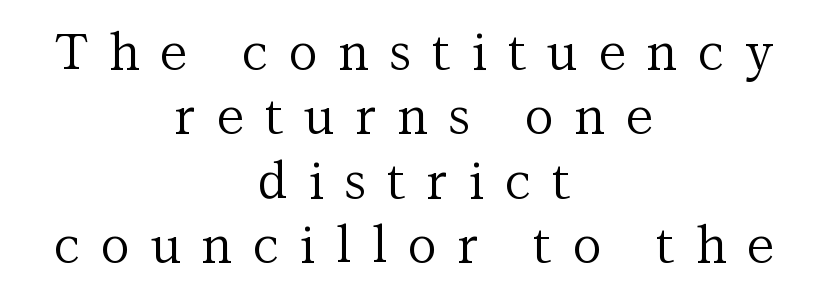
The image shows 50 px regular-weight serif type, upright; set centered, normal line spacing (1.29x), unusually wide letter spacing (+0.42 em), not underlined; medium stroke contrast and a medium x-height.
